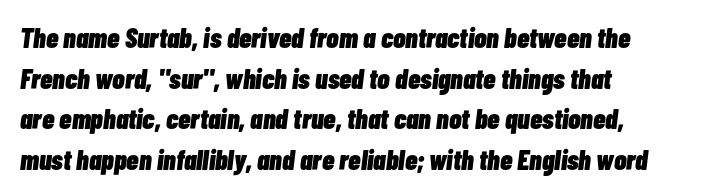
Q: Is the text bold? A: Yes.
Q: Is the text italic (slanted)? A: Yes, it leans right by about 7 degrees.
Q: Is the text underlined? A: No.
Q: How is the paragraph aligned? A: Left-aligned.
Q: Is the spacing between letters normal or unusually wide? A: Normal.
Q: Is the spacing between lines tight, normal or loose? A: Normal.
Q: Width (condensed, normal, or wide)? A: Condensed.
Q: Stroke contrast? A: Low.
Q: x-height? A: Medium.
Q: Monospaced? A: No.
